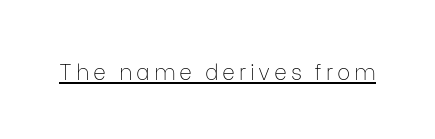
This sample uses an upright cut, with every glyph sitting square on the baseline. The face used here appears with an underline applied. Is the stroke heavy? The answer is a plain regular-or-lighter.
